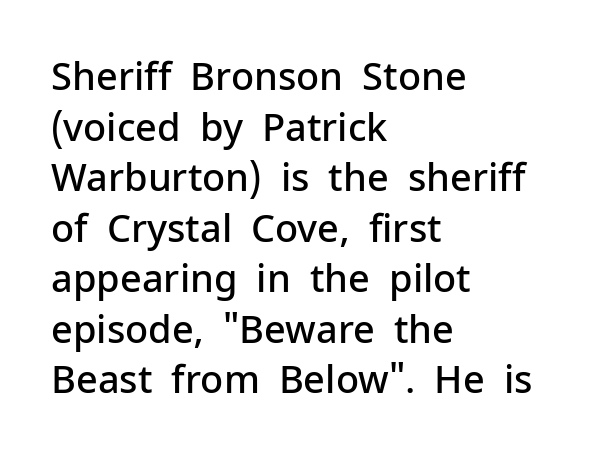
Q: Is the text bold? A: Semi-bold.
Q: Is the text italic (slanted)? A: No, it is upright.
Q: Is the typeface a serif or a sans-serif typeface? A: Sans-serif.
Q: Is the text underlined? A: No.
Q: How is the paragraph aligned? A: Left-aligned.
Q: Is the spacing between letters normal or unusually wide? A: Normal.
Q: Is the spacing between lines tight, normal or loose? A: Normal.
Q: Width (condensed, normal, or wide)? A: Normal.
Q: Stroke contrast? A: Low.
Q: x-height? A: Medium.
Q: Monospaced? A: No.
